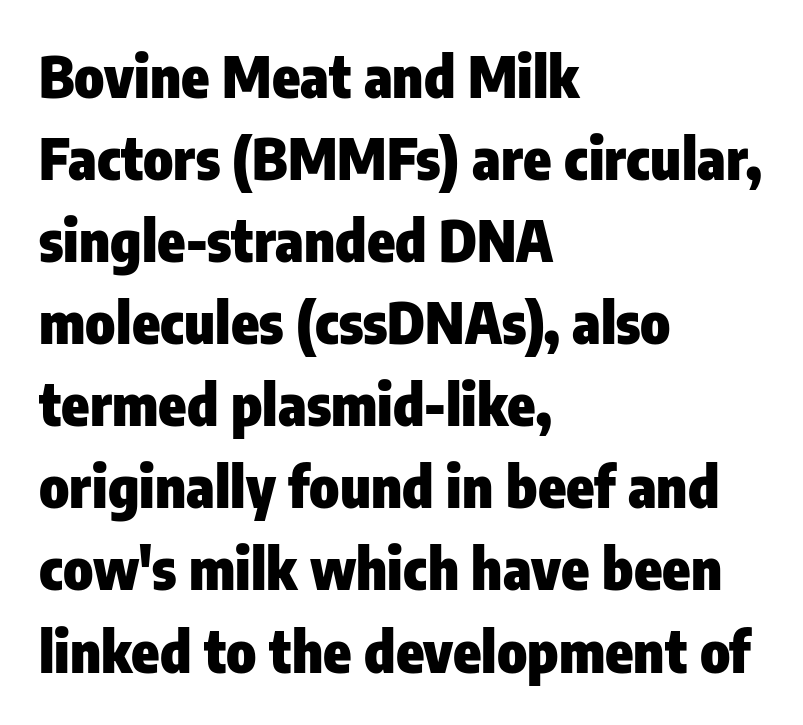
The image shows 57 px heavy, condensed sans-serif type, upright; set left-aligned, normal line spacing (1.44x), normal letter spacing, not underlined; low stroke contrast and a medium x-height.
